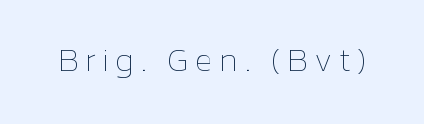
Q: Is the text bold? A: No.
Q: Is the text italic (slanted)? A: No, it is upright.
Q: Is the text underlined? A: No.
Q: Width (condensed, normal, or wide)? A: Normal.
Q: Stroke contrast? A: Low.
Q: x-height? A: Medium.
Q: Monospaced? A: No.
